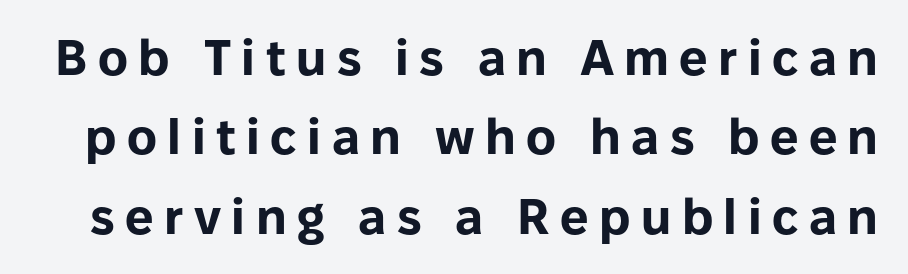
{"serif": "no", "italic": "no", "bold": "yes", "weight": "bold", "width": "normal", "stroke_contrast": "low", "x_height": "medium", "monospaced": "no", "underline": "no", "line_spacing": "normal", "line_spacing_ratio": 1.59, "letter_spacing": "wide", "letter_spacing_em": 0.21, "glyph_px": 50}
